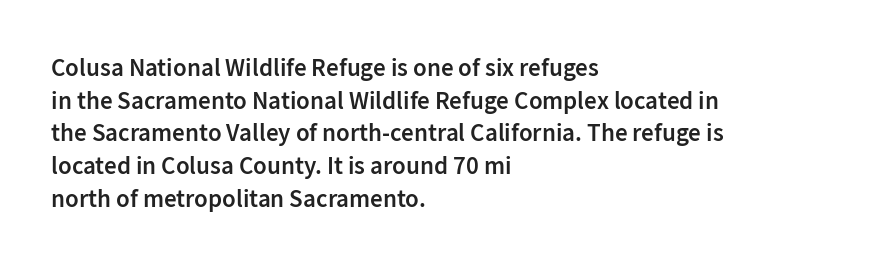
Short and long lines alike share a common starting point at left. Notice how the stems are strictly vertical — no italics here. Default kerning and tracking; the words read as compact shapes. Typesetter's note: demi weight, one step under bold.
